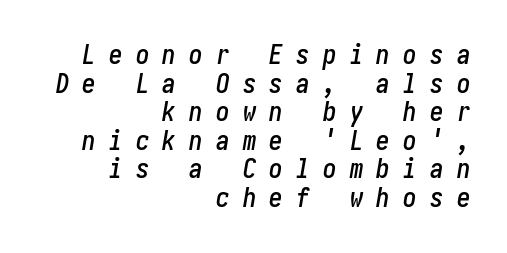
The image shows 27 px text type, italic (leaning right); set right-aligned, tight line spacing (1.06x), unusually wide letter spacing (+0.49 em), not underlined.
